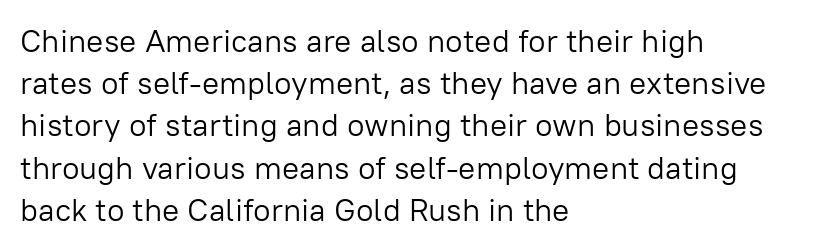
The paragraph shown leans on its left margin. Characters remain perfectly vertical along every line. The passage shown has conventional tracking throughout. Nothing heavy about these letters — not bold at all. These lines are composed in type without serifs. Only glyphs here, with clear space below each row.
